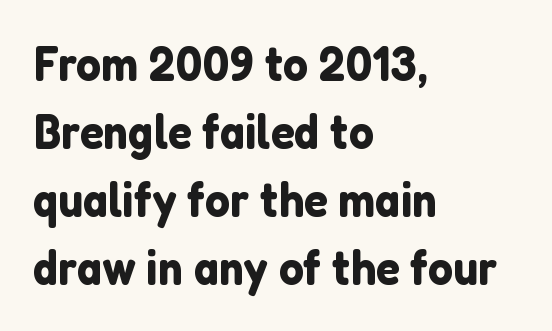
{"serif": "no", "italic": "no", "width": "normal", "stroke_contrast": "low", "x_height": "medium", "monospaced": "no", "underline": "no", "align": "left", "line_spacing": "normal", "line_spacing_ratio": 1.39, "letter_spacing": "normal", "letter_spacing_em": 0.0, "glyph_px": 49}
